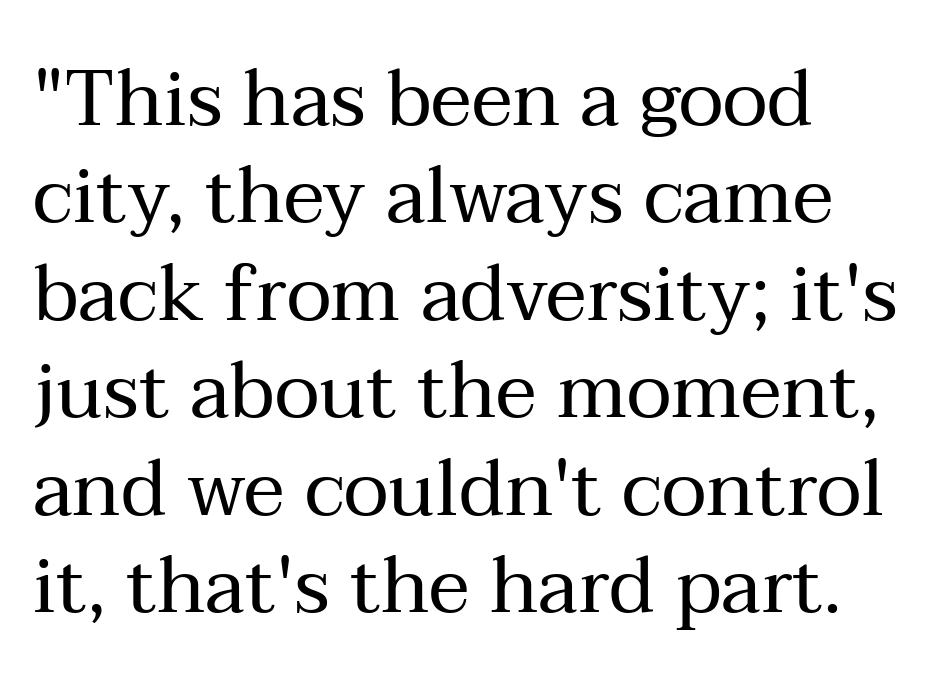
{"serif": "yes", "italic": "no", "bold": "no", "weight": "regular", "width": "normal", "stroke_contrast": "medium", "x_height": "medium", "monospaced": "no", "underline": "no", "align": "left", "line_spacing": "normal", "line_spacing_ratio": 1.25, "letter_spacing": "normal", "letter_spacing_em": 0.0, "glyph_px": 78}
